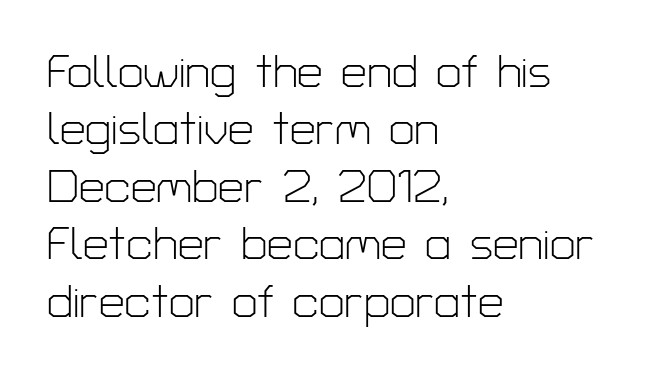
The image shows 46 px light sans-serif type, upright; set left-aligned, normal line spacing (1.25x), normal letter spacing, not underlined; low stroke contrast and a medium x-height.
